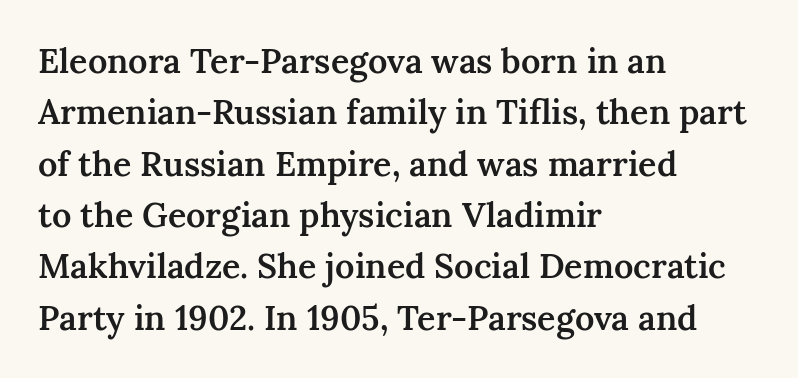
Leading: standard. The lettering holds an erect, upright posture throughout. In terms of letterform style, serifs are clearly present. The tracking reads as untouched default to a designer's eye. The zone under the glyphs is completely vacant.
